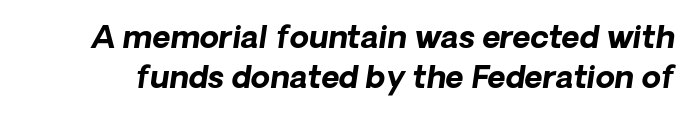
The type is set solid horizontally, with unmodified tracking. Plenty of ink on the page — the face is bold. Note the varied advance widths — an 'i' is clearly narrower than an 'm'. The area under the type is left untouched. It's the slanting kind of type. Leading: standard.
